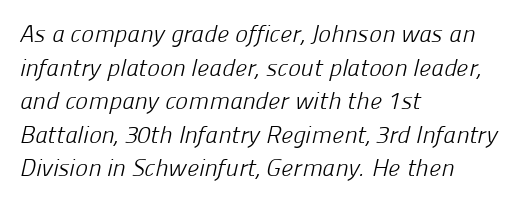
{"bold": "no", "underline": "no", "align": "left", "line_spacing": "normal", "line_spacing_ratio": 1.4, "letter_spacing": "normal", "letter_spacing_em": 0.0, "glyph_px": 24}
